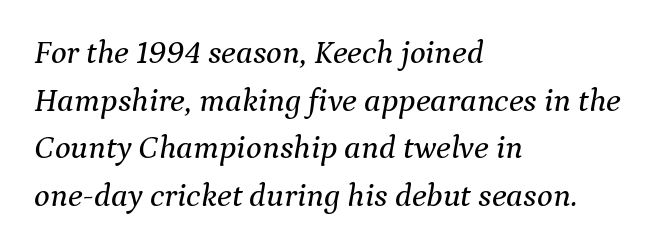
Q: Is the text italic (slanted)? A: Yes, it leans right by about 9 degrees.
Q: Is the typeface a serif or a sans-serif typeface? A: Serif.
Q: Is the text underlined? A: No.
Q: How is the paragraph aligned? A: Left-aligned.
Q: Is the spacing between letters normal or unusually wide? A: Normal.
Q: Is the spacing between lines tight, normal or loose? A: Normal.
Q: Width (condensed, normal, or wide)? A: Normal.
Q: Stroke contrast? A: Medium.
Q: x-height? A: Medium.
Q: Monospaced? A: No.
